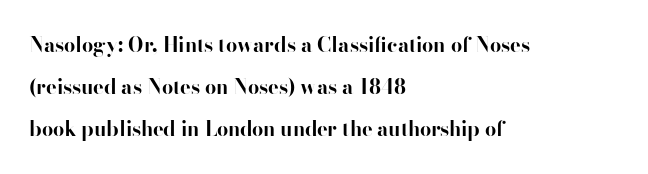
{"italic": "no", "bold": "yes", "underline": "no", "align": "left", "line_spacing": "loose", "line_spacing_ratio": 2.11, "letter_spacing": "normal", "letter_spacing_em": 0.0, "glyph_px": 20}
